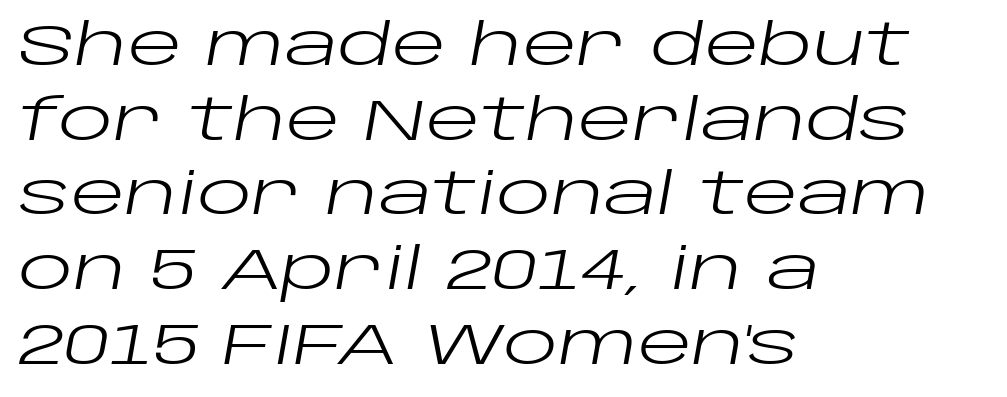
Q: Is the text bold? A: No.
Q: Is the text italic (slanted)? A: Yes, it leans right by about 10 degrees.
Q: Is the text underlined? A: No.
Q: How is the paragraph aligned? A: Left-aligned.
Q: Is the spacing between letters normal or unusually wide? A: Normal.
Q: Is the spacing between lines tight, normal or loose? A: Normal.
Q: Width (condensed, normal, or wide)? A: Wide.
Q: Stroke contrast? A: Low.
Q: x-height? A: Large.
Q: Monospaced? A: No.
